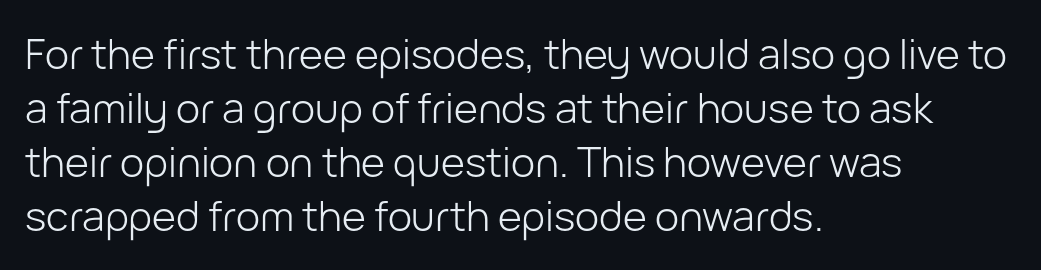
The image shows 41 px light sans-serif type, upright; set left-aligned, normal line spacing (1.32x), normal letter spacing, not underlined; low stroke contrast and a medium x-height.
